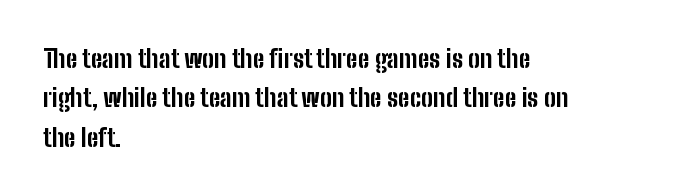
{"italic": "no", "bold": "yes", "underline": "no", "align": "left", "line_spacing": "normal", "line_spacing_ratio": 1.58, "letter_spacing": "normal", "letter_spacing_em": 0.0, "glyph_px": 25}
